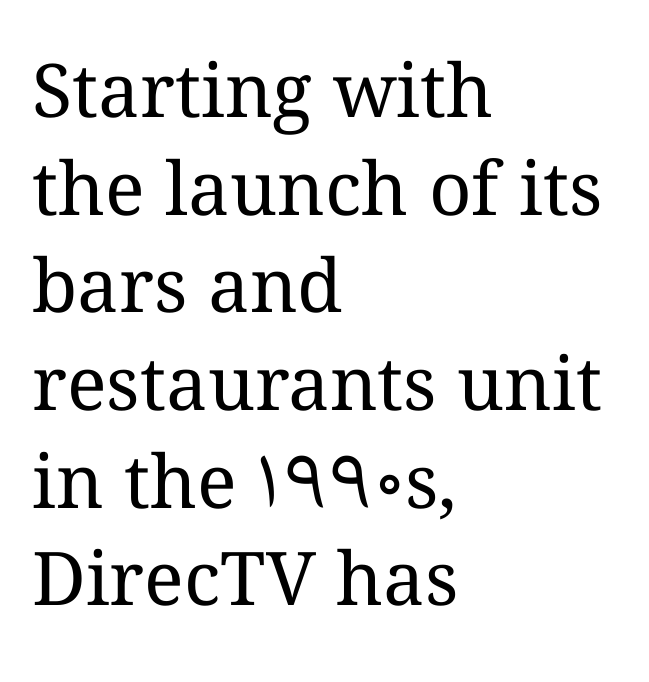
Unmarked baselines from the first word to the last. Think of a printed novel: that variable character pitch is what you see here. Does the leading feel generous? No, just average. The lettering stays uniformly vertical, giving the passage a roman look. The paragraph has a hard left edge and a soft right edge. The letters look calm and open, with moderate or lighter stems.
